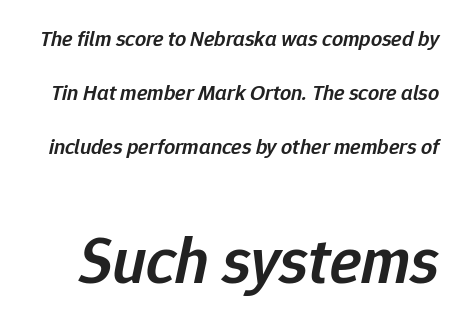
{"italic": "yes", "lean": "right", "slant_degrees": 12, "bold": "semi", "weight": "semibold", "width": "normal", "stroke_contrast": "low", "x_height": "medium", "monospaced": "no", "underline": "no", "line_spacing": "loose", "line_spacing_ratio": 2.46, "letter_spacing": "normal", "letter_spacing_em": 0.0, "larger_block": "second", "size_ratio": 3.0, "glyph_px": 66}
